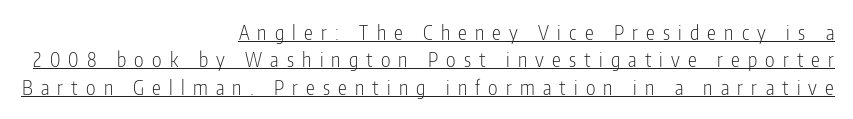
Casual observation: everything's shoved over to the right. Is there much room between lines? A standard amount, neither cramped nor airy. The type is letterspaced generously, with wide tracking. Nothing heavy about these letters — not bold at all. The typesetter has applied underlining to the passage shown.
